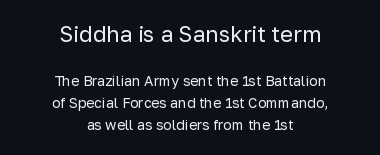
The strokes carry an ordinary text weight at most. Each word holds together tightly as a unit, with standard inter-letter gaps. Do the letters lean? They stand straight. Whoever set this chose a conventional vertical rhythm.
